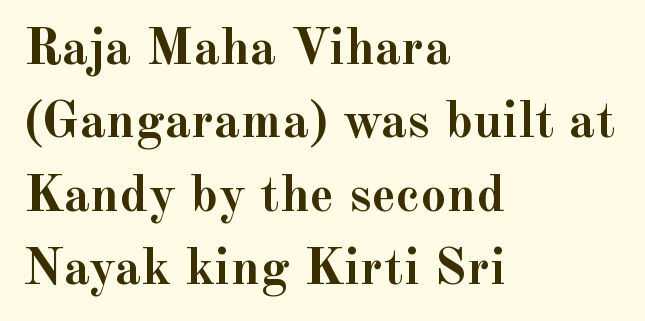
Q: Is the text bold? A: Yes.
Q: Is the text italic (slanted)? A: No, it is upright.
Q: Is the typeface a serif or a sans-serif typeface? A: Serif.
Q: Is the text underlined? A: No.
Q: How is the paragraph aligned? A: Left-aligned.
Q: Is the spacing between letters normal or unusually wide? A: Normal.
Q: Is the spacing between lines tight, normal or loose? A: Normal.
Q: Width (condensed, normal, or wide)? A: Normal.
Q: x-height? A: Small.
Q: Monospaced? A: No.
